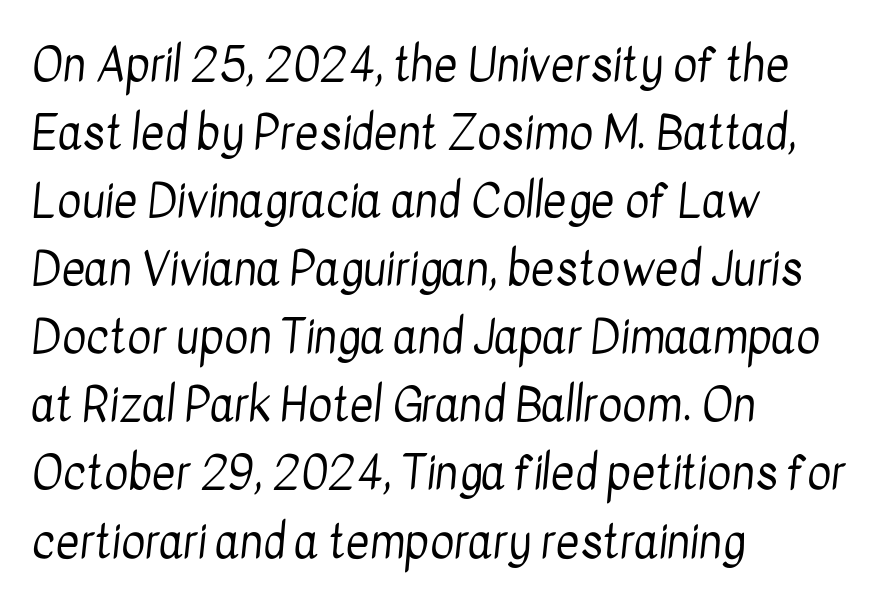
{"serif": "no", "bold": "no", "weight": "regular", "width": "condensed", "stroke_contrast": "low", "x_height": "medium", "monospaced": "no", "underline": "no", "align": "left", "line_spacing": "normal", "line_spacing_ratio": 1.48, "letter_spacing": "normal", "letter_spacing_em": 0.0, "glyph_px": 46}
